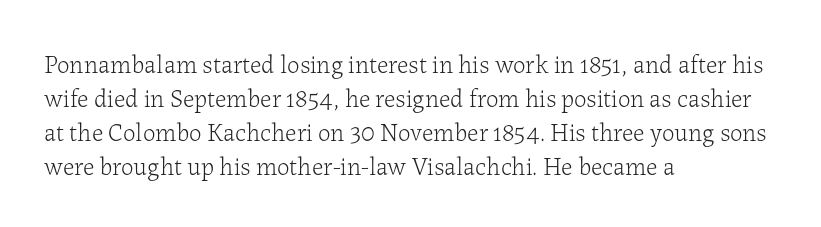
A normal amount of white space separates one row of letters from the next. Honestly, the letter spacing is just normal — you wouldn't notice it. The font's upright variant was chosen for this text. Is this a heavy cut? Hardly; it is regular or lighter. Caption: multi-line text, flush left, ragged right.
